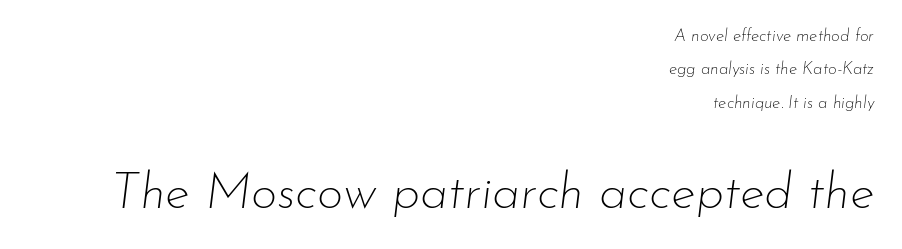
Q: Is the text bold? A: No.
Q: Is the text italic (slanted)? A: Yes, it leans right by about 7 degrees.
Q: Is the text underlined? A: No.
Q: How is the paragraph aligned? A: Right-aligned.
Q: Is the spacing between letters normal or unusually wide? A: Normal.
Q: Is the spacing between lines tight, normal or loose? A: Loose.
Q: Which block of text is set in a larger size, the first (top) or the second (bottom)? A: The second (bottom) one.
Q: Width (condensed, normal, or wide)? A: Normal.
Q: Stroke contrast? A: Low.
Q: x-height? A: Small.
Q: Monospaced? A: No.
